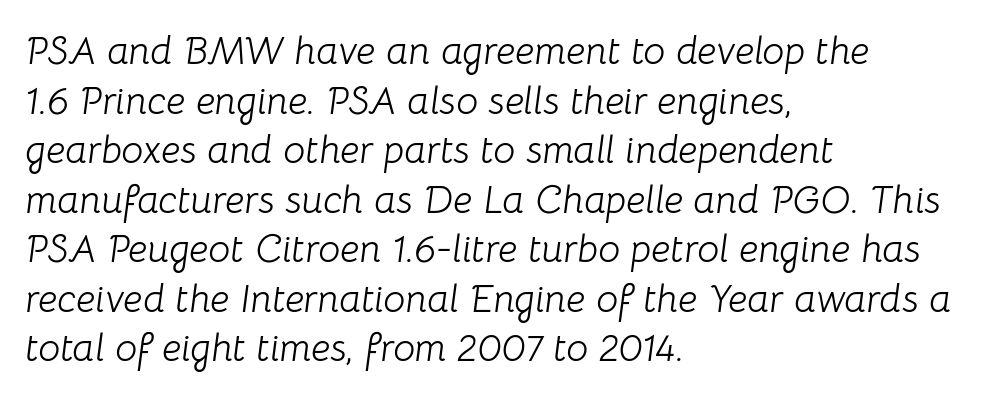
{"italic": "yes", "lean": "right", "slant_degrees": 8, "bold": "no", "weight": "light", "width": "normal", "stroke_contrast": "low", "x_height": "medium", "monospaced": "no", "underline": "no", "align": "left", "line_spacing": "normal", "line_spacing_ratio": 1.27, "letter_spacing": "normal", "letter_spacing_em": 0.0, "glyph_px": 39}
